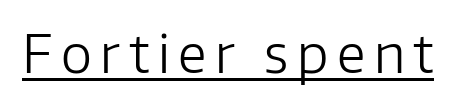
Q: Is the text bold? A: No.
Q: Is the text italic (slanted)? A: No, it is upright.
Q: Is the typeface a serif or a sans-serif typeface? A: Sans-serif.
Q: Is the text underlined? A: Yes.
Q: Width (condensed, normal, or wide)? A: Normal.
Q: Stroke contrast? A: Low.
Q: x-height? A: Medium.
Q: Monospaced? A: No.
